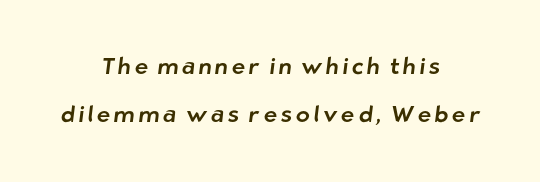
Q: Is the text underlined? A: No.
Q: How is the paragraph aligned? A: Centered.
Q: Is the spacing between lines tight, normal or loose? A: Loose.
